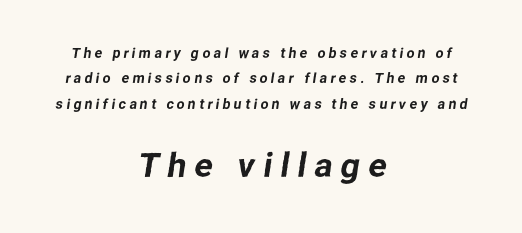
{"serif": "no", "width": "normal", "stroke_contrast": "low", "x_height": "medium", "monospaced": "no", "underline": "no", "align": "center", "line_spacing_ratio": 1.82, "letter_spacing": "wide", "letter_spacing_em": 0.24, "larger_block": "second", "size_ratio": 2.43, "glyph_px": 34}
